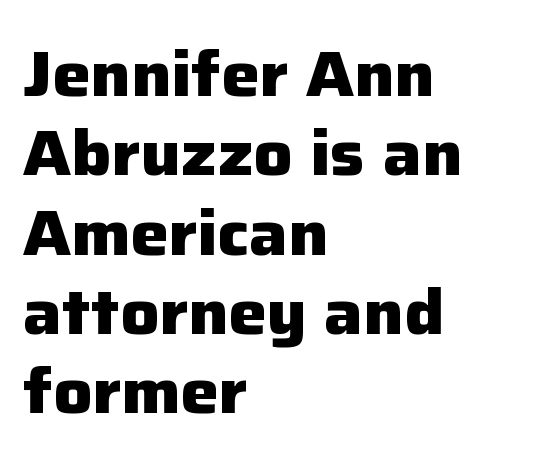
The image shows 64 px heavy sans-serif type, upright; set left-aligned, line spacing 1.24x, normal letter spacing, not underlined; low stroke contrast and a medium x-height.
